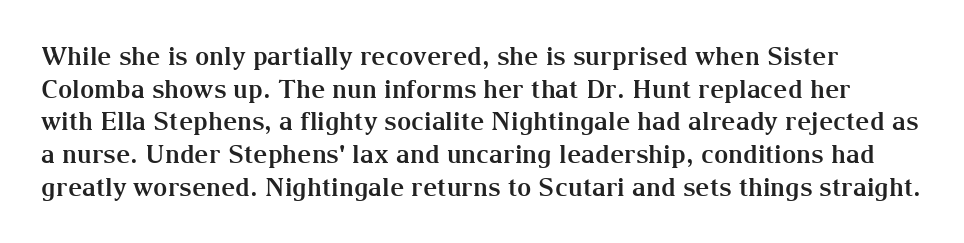
The image shows 25 px bold type, upright; set normal line spacing (1.31x), normal letter spacing, not underlined.
